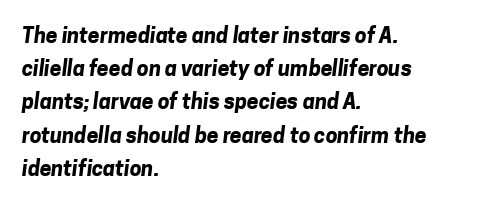
Heavy-handed strokes throughout: this text is bold. Decoration check: the copy has no underline. Leftover space on each line is placed entirely after the last word. What's the leading like? Ordinary, nothing unusual. Each word holds together tightly as a unit, with standard inter-letter gaps.
